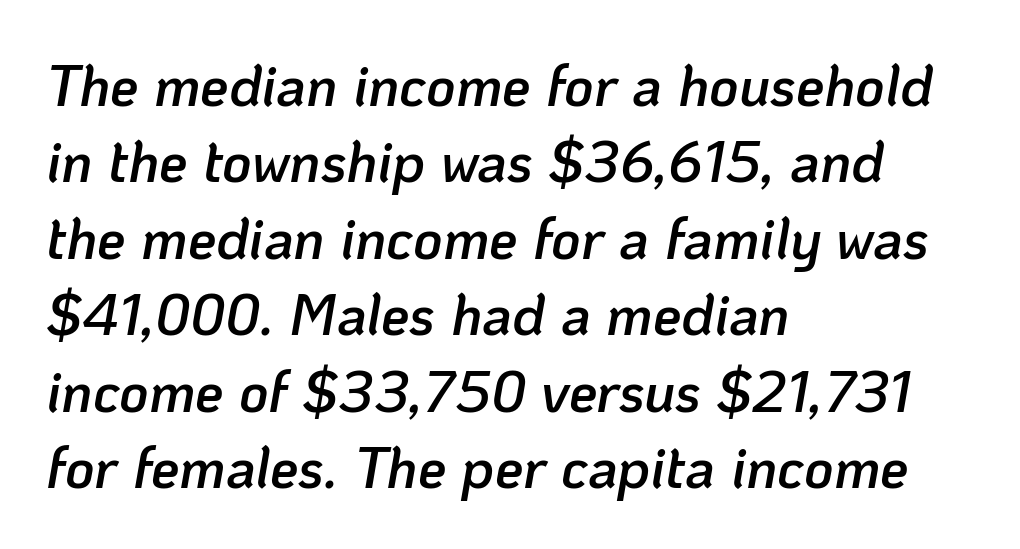
The image shows 57 px semibold type, italic (leaning right); set left-aligned, normal line spacing (1.34x), normal letter spacing, not underlined; low stroke contrast and a medium x-height.
